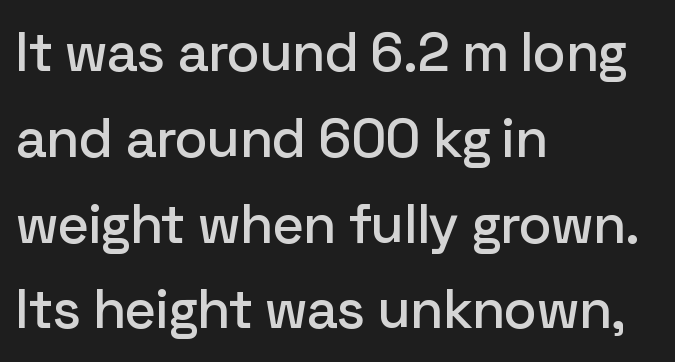
{"serif": "no", "italic": "no", "width": "normal", "stroke_contrast": "low", "x_height": "medium", "monospaced": "no", "underline": "no", "align": "left", "line_spacing": "normal", "line_spacing_ratio": 1.56, "letter_spacing": "normal", "letter_spacing_em": 0.0, "glyph_px": 55}
